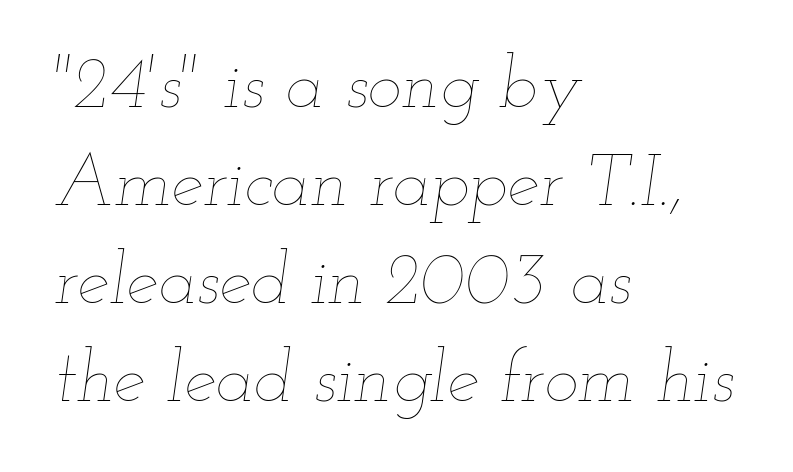
Q: Is the text bold? A: No.
Q: Is the text italic (slanted)? A: Yes, it leans right by about 12 degrees.
Q: Is the text underlined? A: No.
Q: How is the paragraph aligned? A: Left-aligned.
Q: Is the spacing between letters normal or unusually wide? A: Normal.
Q: Is the spacing between lines tight, normal or loose? A: Normal.
Q: Width (condensed, normal, or wide)? A: Wide.
Q: Stroke contrast? A: Low.
Q: x-height? A: Small.
Q: Monospaced? A: No.
